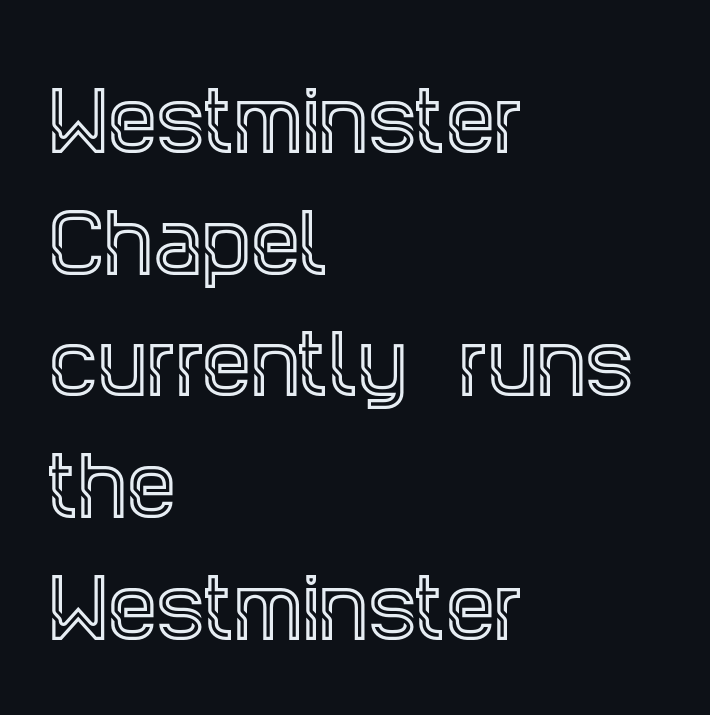
{"serif": "yes", "italic": "no", "width": "condensed", "x_height": "large", "monospaced": "no", "underline": "no", "align": "left", "line_spacing": "normal", "line_spacing_ratio": 1.56, "letter_spacing": "normal", "letter_spacing_em": 0.0, "glyph_px": 78}
